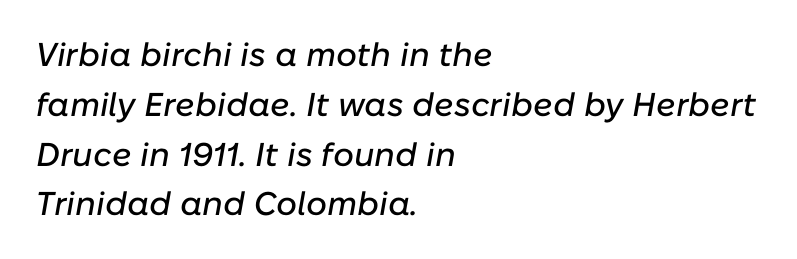
Q: Is the text italic (slanted)? A: Yes, it leans right by about 10 degrees.
Q: Is the text underlined? A: No.
Q: How is the paragraph aligned? A: Left-aligned.
Q: Is the spacing between letters normal or unusually wide? A: Normal.
Q: Is the spacing between lines tight, normal or loose? A: Normal.
Q: Width (condensed, normal, or wide)? A: Normal.
Q: Stroke contrast? A: Low.
Q: x-height? A: Medium.
Q: Monospaced? A: No.
